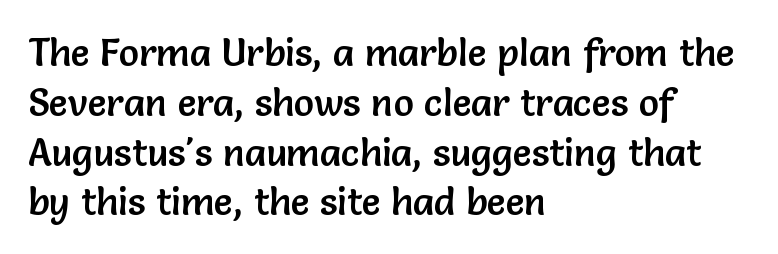
{"serif": "no", "italic": "no", "width": "normal", "stroke_contrast": "low", "x_height": "medium", "monospaced": "no", "underline": "no", "align": "left", "line_spacing": "normal", "line_spacing_ratio": 1.31, "letter_spacing": "normal", "letter_spacing_em": 0.0, "glyph_px": 38}
